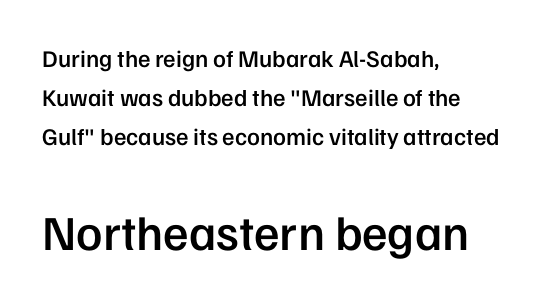
The image shows 49 px semibold sans-serif type, upright; set left-aligned, normal line spacing (1.63x), normal letter spacing, not underlined; the second (bottom) block is 2.04x larger; low stroke contrast and a medium x-height.
